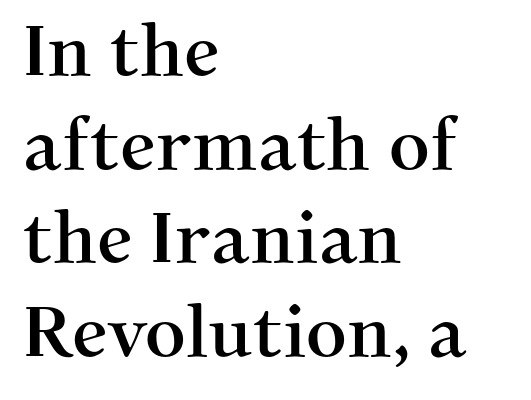
Q: Is the text italic (slanted)? A: No, it is upright.
Q: Is the typeface a serif or a sans-serif typeface? A: Serif.
Q: Is the text underlined? A: No.
Q: How is the paragraph aligned? A: Left-aligned.
Q: Is the spacing between letters normal or unusually wide? A: Normal.
Q: Is the spacing between lines tight, normal or loose? A: Normal.
Q: Width (condensed, normal, or wide)? A: Normal.
Q: Stroke contrast? A: Medium.
Q: x-height? A: Medium.
Q: Monospaced? A: No.
